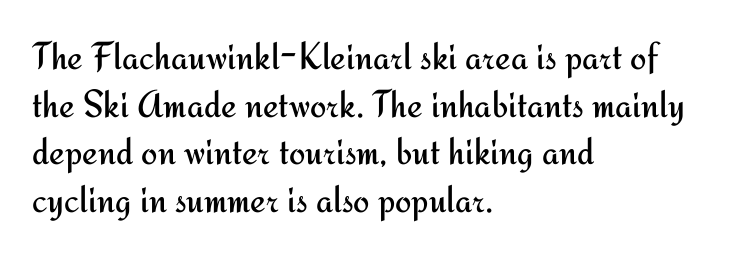
The area under the type is left untouched. The type family on display is of the sans-serif kind. Line starts are locked; line ends wander. Italic: no, the glyphs are upright roman.
